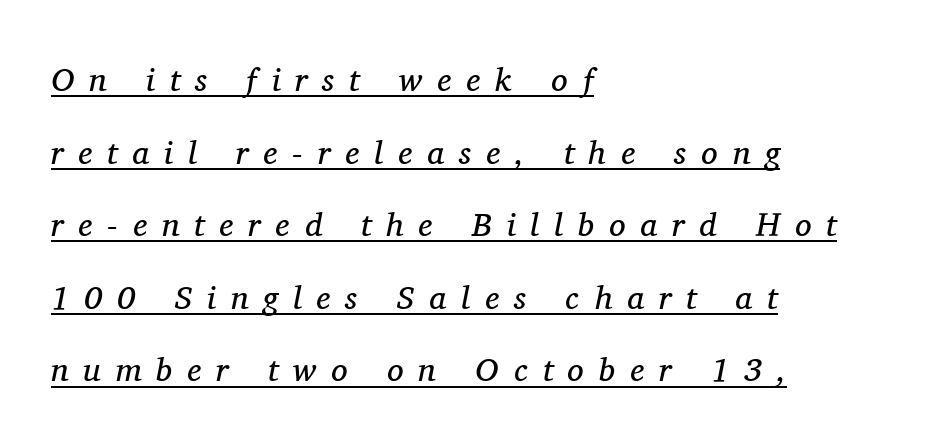
The image shows 33 px regular-weight serif type, italic (leaning right); set left-aligned, loose line spacing (2.2x), unusually wide letter spacing (+0.45 em), underlined; medium stroke contrast and a medium x-height.
